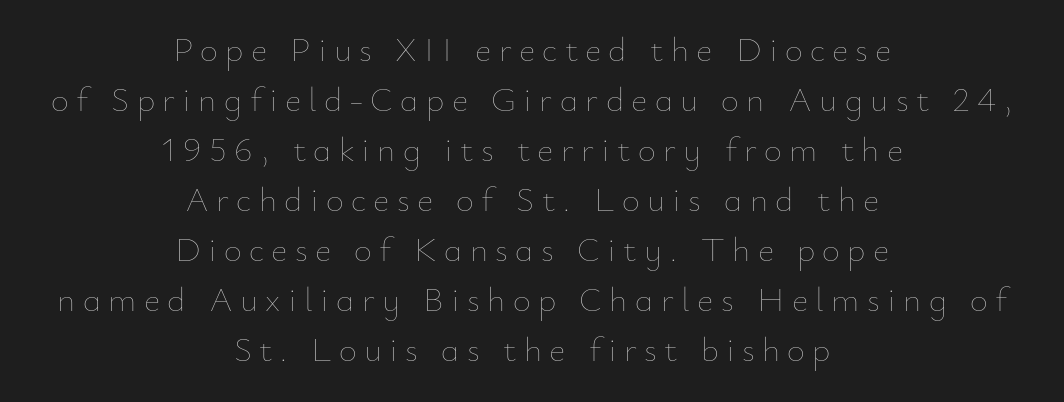
The passage shown has open, widely tracked lettering throughout. Letters have the restrained weight of plain body copy at most. You could not count columns in this text — the font is proportionally spaced. One-word summary of the alignment: center. It's the straight-up-and-down kind of type.
